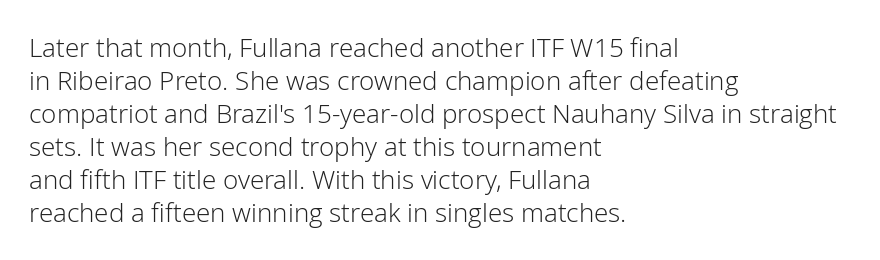
The image shows 26 px text type, upright; set left-aligned, normal line spacing (1.27x), normal letter spacing, not underlined.
